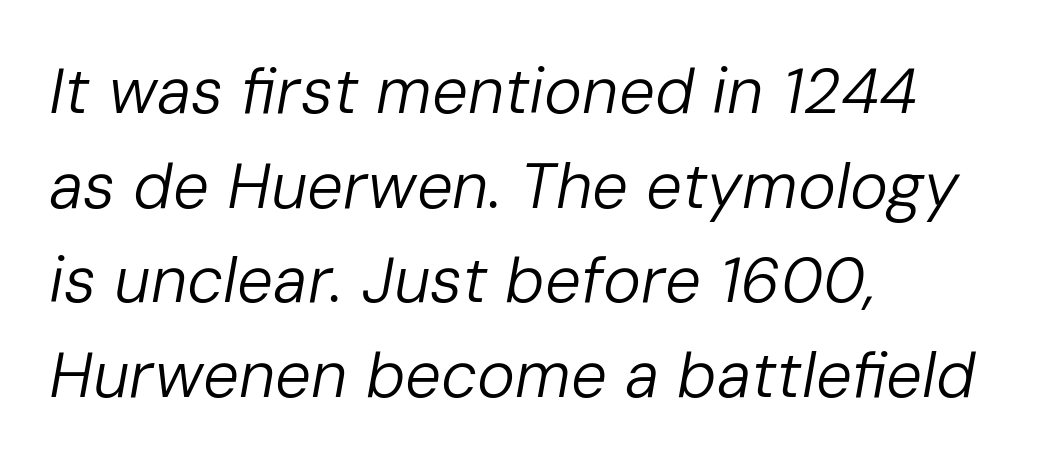
The image shows 64 px regular-weight type, italic (leaning right); set left-aligned, normal line spacing (1.48x), normal letter spacing, not underlined; low stroke contrast and a medium x-height.
